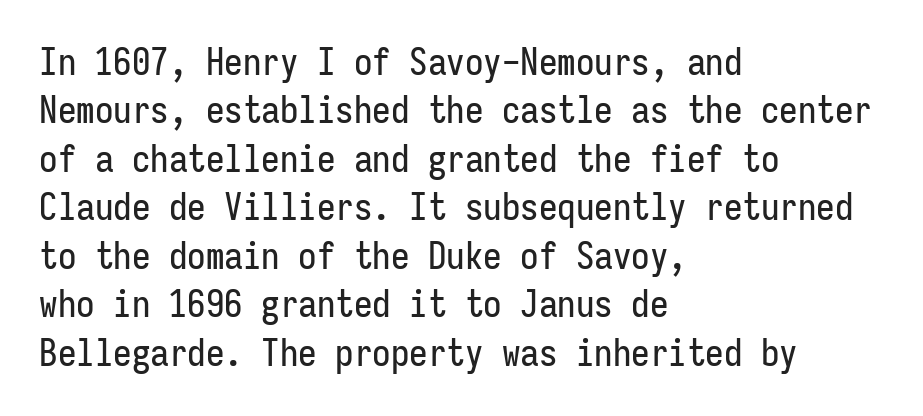
Q: Is the text italic (slanted)? A: No, it is upright.
Q: Is the typeface a serif or a sans-serif typeface? A: Sans-serif.
Q: Is the text underlined? A: No.
Q: How is the paragraph aligned? A: Left-aligned.
Q: Is the spacing between letters normal or unusually wide? A: Normal.
Q: Is the spacing between lines tight, normal or loose? A: Normal.
Q: Width (condensed, normal, or wide)? A: Condensed.
Q: Stroke contrast? A: Low.
Q: x-height? A: Medium.
Q: Monospaced? A: Yes.
